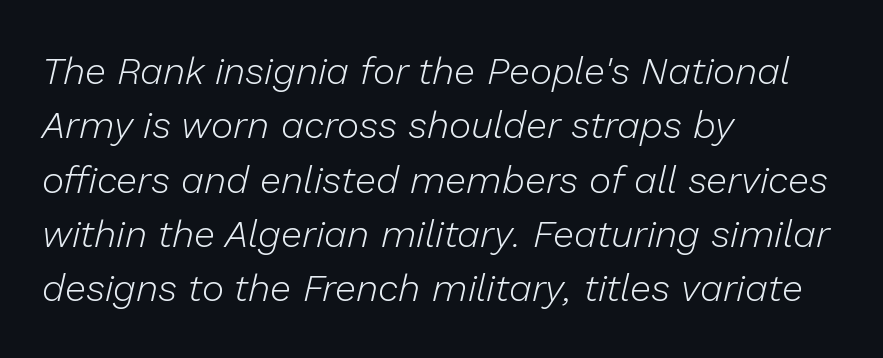
Q: Is the text bold? A: No.
Q: Is the text italic (slanted)? A: Yes, it leans right by about 13 degrees.
Q: Is the text underlined? A: No.
Q: How is the paragraph aligned? A: Left-aligned.
Q: Is the spacing between letters normal or unusually wide? A: Normal.
Q: Is the spacing between lines tight, normal or loose? A: Normal.
Q: Width (condensed, normal, or wide)? A: Normal.
Q: Stroke contrast? A: Low.
Q: x-height? A: Medium.
Q: Monospaced? A: No.
